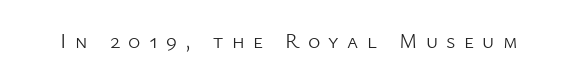
No heavy texture on the line: the type isn't bold. Bare-footed words on every line. The letters are spread apart with noticeably loose tracking. You can tell it's not italic because the verticals are truly vertical.
